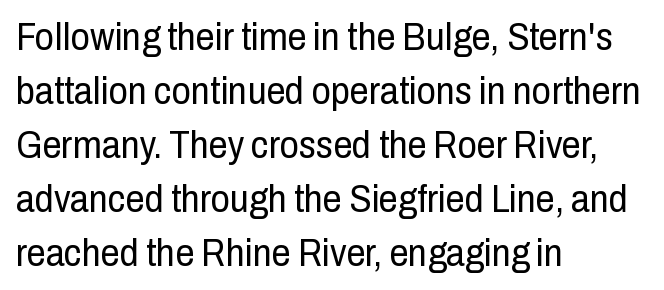
{"serif": "no", "italic": "no", "bold": "no", "weight": "regular", "width": "condensed", "stroke_contrast": "low", "x_height": "medium", "monospaced": "no", "underline": "no", "align": "left", "line_spacing": "normal", "line_spacing_ratio": 1.42, "letter_spacing": "normal", "letter_spacing_em": 0.0, "glyph_px": 38}
